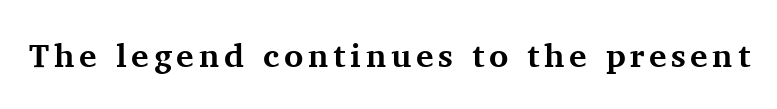
Here the designer chose a conventional face with non-uniform glyph widths. The designer went with a serif here, giving each stem small feet. Pretty heavy lettering here — definitely bold. Bare-footed words on every line. The specimen reads as upright at a glance.
